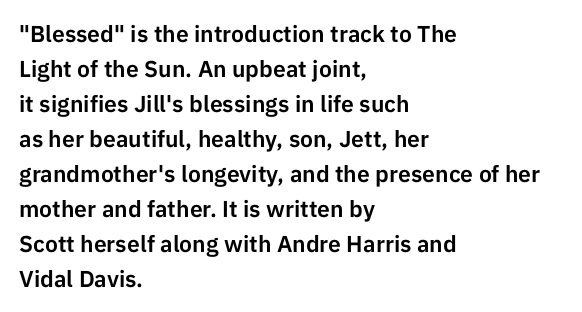
Left-aligned paragraph, ragged on the right. This sample uses an upright cut, with every glyph sitting square on the baseline. Only glyphs here, with clear space below each row. In terms of letterspacing, this is plain default setting. The line-height multiplier appears to be the usual default.
